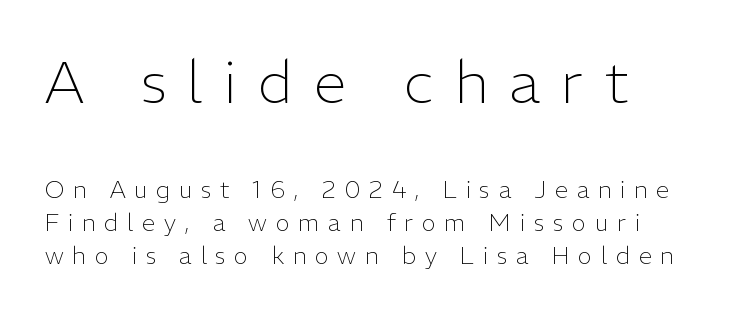
The area under the type is left untouched. The weight tops out at a normal text grade. A normal amount of white space separates one row of letters from the next. A typesetter would call this proportional, since set widths differ per character. The lettering holds an erect, upright posture throughout. The font family rendered here belongs to the sans-serif group.
